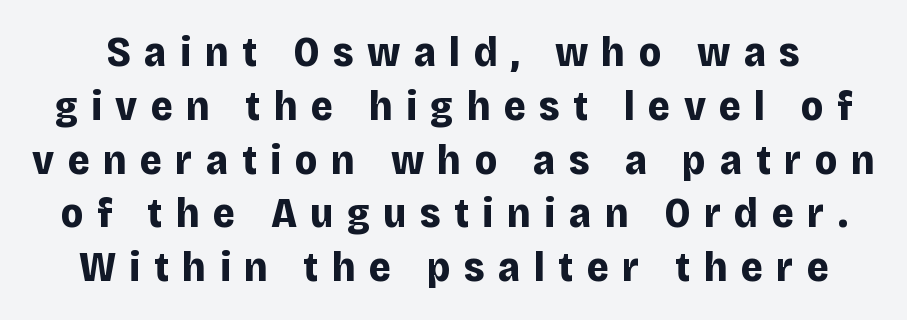
The image shows 42 px bold sans-serif type, upright; set normal line spacing (1.28x), unusually wide letter spacing (+0.32 em), not underlined; low stroke contrast and a large x-height.
